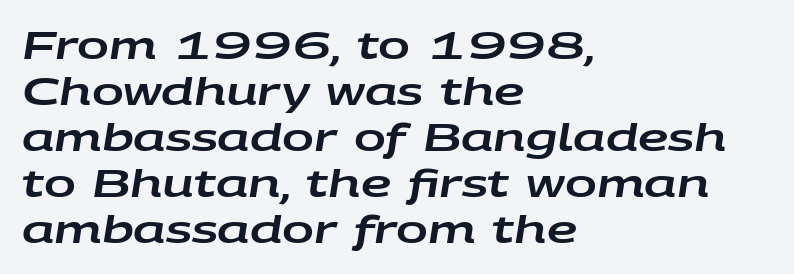
{"italic": "yes", "lean": "right", "slant_degrees": 9, "width": "wide", "stroke_contrast": "low", "x_height": "large", "monospaced": "no", "underline": "no", "align": "left", "line_spacing_ratio": 1.21, "letter_spacing": "normal", "letter_spacing_em": 0.0, "glyph_px": 38}
